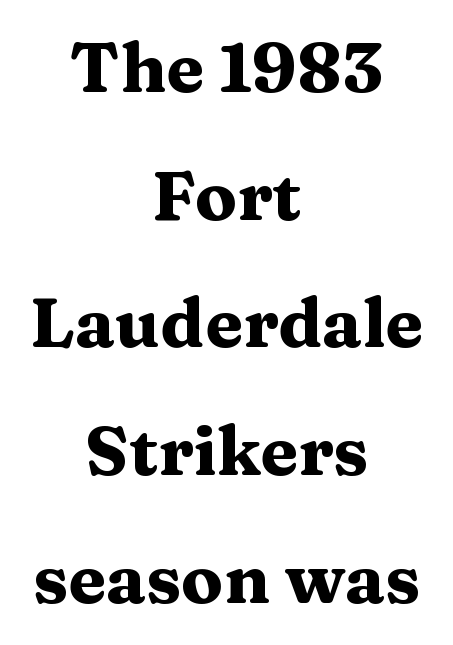
The image shows 69 px heavy, wide serif type, upright; set centered, line spacing 1.85x, normal letter spacing, not underlined; medium stroke contrast and a medium x-height.
